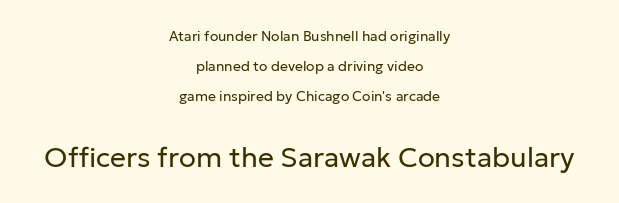
The image shows 28 px regular-weight sans-serif type, upright; set centered, loose line spacing (2.14x), normal letter spacing, not underlined; the second (bottom) block is 2.0x larger; low stroke contrast and a medium x-height.
